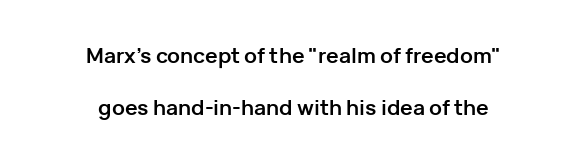
Quick note: underline off. The letters stand straight up with perfectly vertical stems. Does the copy run flush right? No — it is centered line by line. Baseline-to-baseline distance is far greater than the letter height.
